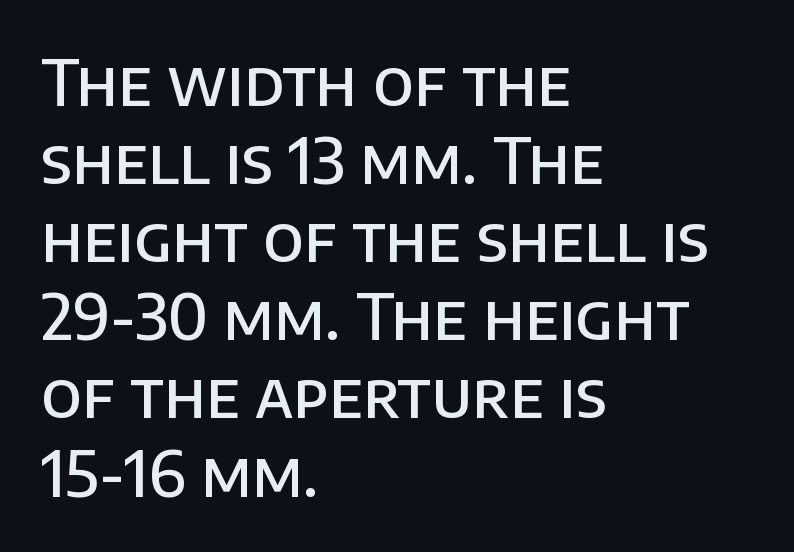
The image shows 63 px semibold sans-serif type, upright; set left-aligned, line spacing 1.24x, normal letter spacing, not underlined; low stroke contrast and a large x-height.
